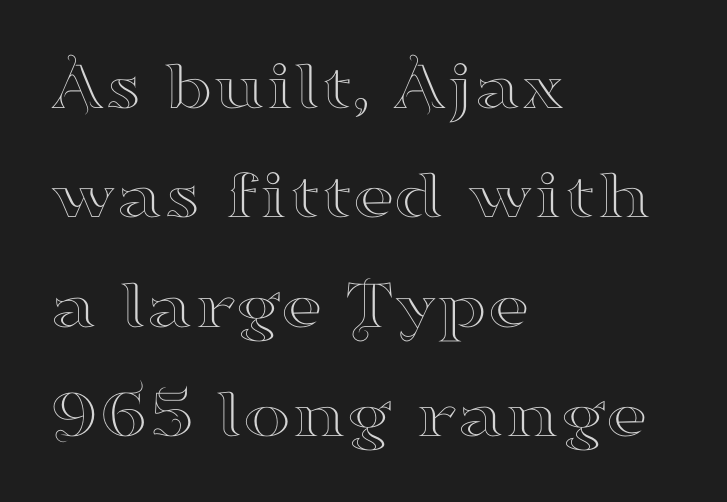
The image shows 72 px wide serif type, upright; set left-aligned, normal line spacing (1.52x), normal letter spacing, not underlined; high stroke contrast and a small x-height.
